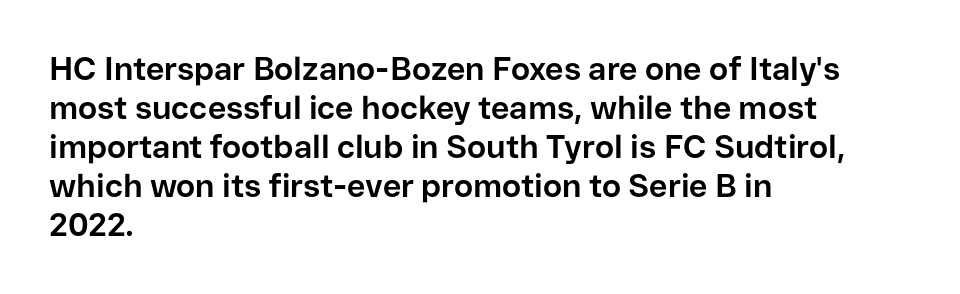
{"serif": "no", "italic": "no", "bold": "yes", "weight": "bold", "width": "normal", "stroke_contrast": "low", "x_height": "medium", "monospaced": "no", "underline": "no", "align": "left", "line_spacing_ratio": 1.22, "letter_spacing": "normal", "letter_spacing_em": 0.0, "glyph_px": 32}
